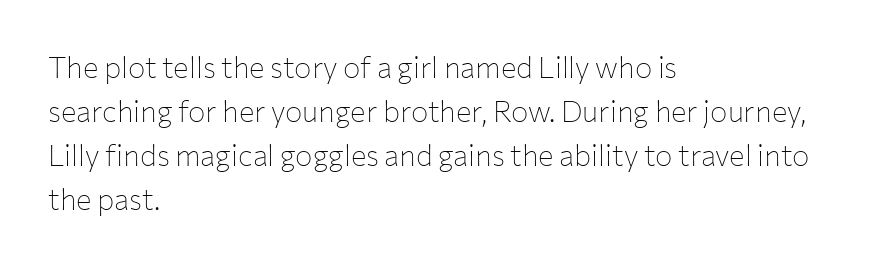
The image shows 29 px thin sans-serif type, upright; set left-aligned, normal line spacing (1.52x), normal letter spacing, not underlined; low stroke contrast and a medium x-height.
